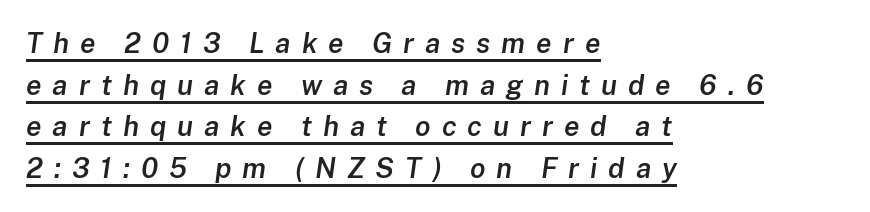
Q: Is the text bold? A: Semi-bold.
Q: Is the text italic (slanted)? A: Yes, it leans right by about 8 degrees.
Q: Is the text underlined? A: Yes.
Q: How is the paragraph aligned? A: Left-aligned.
Q: Is the spacing between letters normal or unusually wide? A: Unusually wide.
Q: Is the spacing between lines tight, normal or loose? A: Normal.
Q: Width (condensed, normal, or wide)? A: Normal.
Q: Stroke contrast? A: Low.
Q: x-height? A: Medium.
Q: Monospaced? A: No.
